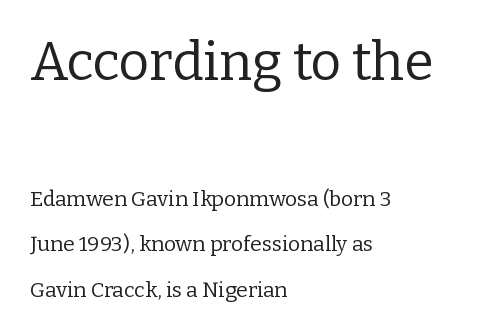
When letters stand straight like this, we call the style roman or upright. Words float on clear page, feet unadorned. The letters advance in unequal steps, a hallmark of proportional type. Serifs: yes, visible at the terminals of the letterforms. The rag falls on the right side of this text block. This is not heavy type; no bold has been used.
